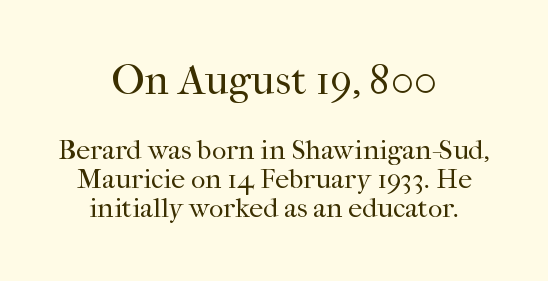
A student would notice the top passage is typeset larger than what follows. This rendering uses center alignment, leaving both contours irregular but symmetric. Each stroke keeps to a modest, everyday thickness or less. Unlike italic type, these characters show no tilt at all.
